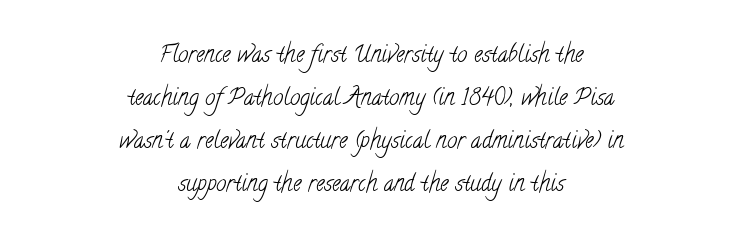
{"bold": "no", "underline": "no", "align": "center", "line_spacing_ratio": 1.87, "letter_spacing": "normal", "letter_spacing_em": 0.0, "glyph_px": 23}
